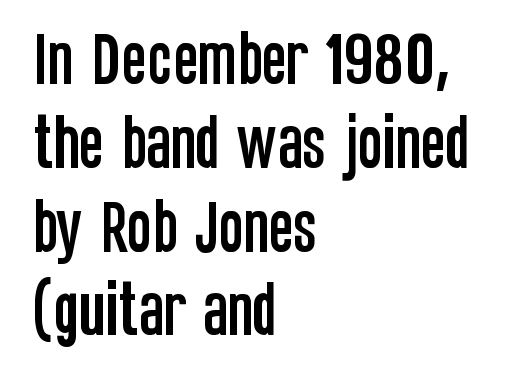
Q: Is the text italic (slanted)? A: No, it is upright.
Q: Is the typeface a serif or a sans-serif typeface? A: Sans-serif.
Q: Is the text underlined? A: No.
Q: How is the paragraph aligned? A: Left-aligned.
Q: Is the spacing between letters normal or unusually wide? A: Normal.
Q: Is the spacing between lines tight, normal or loose? A: Normal.
Q: Width (condensed, normal, or wide)? A: Condensed.
Q: Stroke contrast? A: Low.
Q: x-height? A: Large.
Q: Monospaced? A: No.
